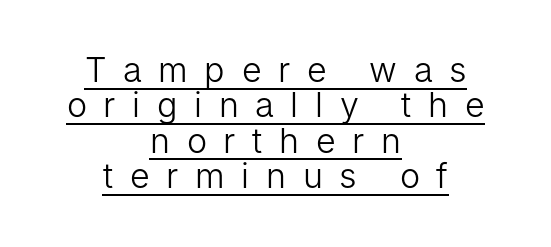
The image shows 34 px light sans-serif type, upright; set centered, tight line spacing (1.04x), unusually wide letter spacing (+0.49 em), underlined; low stroke contrast and a medium x-height.
